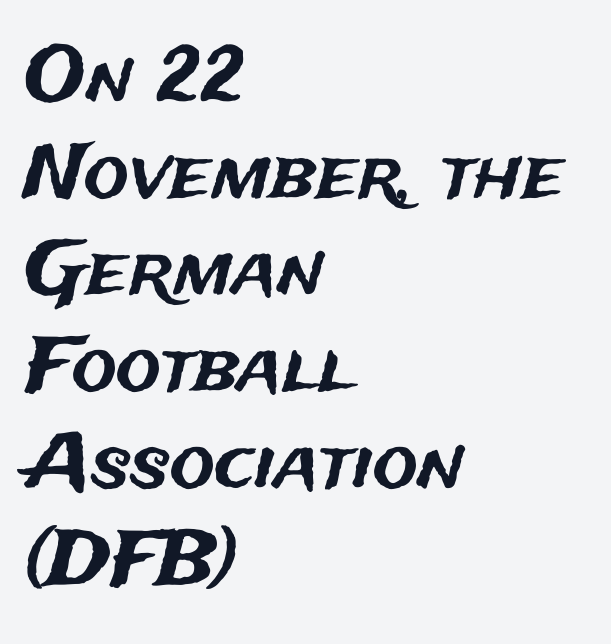
The image shows 75 px sans-serif type; set left-aligned, normal line spacing (1.29x), normal letter spacing, not underlined; medium stroke contrast and a medium x-height.
